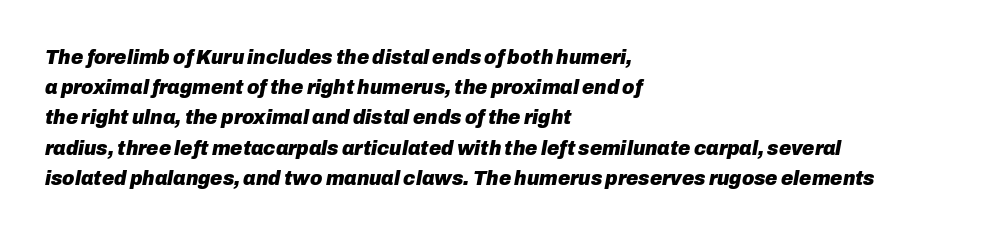
Yep, that's italic — everything's leaning. Each word holds together tightly as a unit, with standard inter-letter gaps. The baseline area is clear. Horizontal bands of white between lines are of average thickness. One-word summary of the alignment: left. Typographic density is high because the face is bold.
